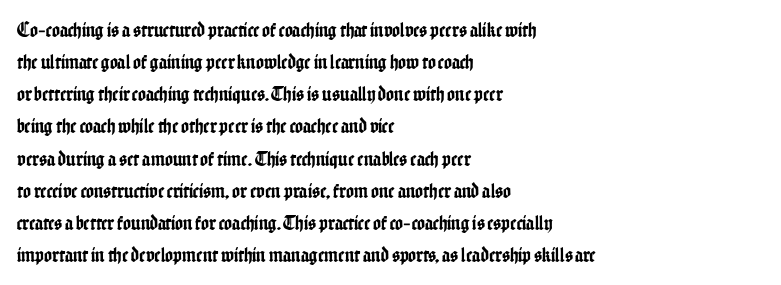
Layout note: lines flush left. The string is rendered with underlining switched off. The line texture is even and compact thanks to regular tracking. A roman cut, with each character standing at attention. The space between consecutive lines is moderate.
